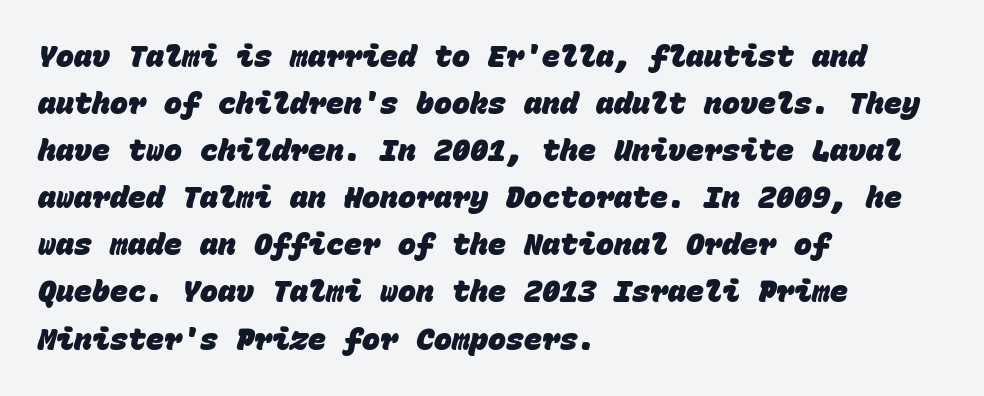
Reading down the block, your eye returns to a fixed left position each line. The strokes are fattened all the way to bold. The leading is moderate, giving the passage an even texture. Does the type have serifs? No, each stem ends abruptly. Decoration check: the copy has no underline.
